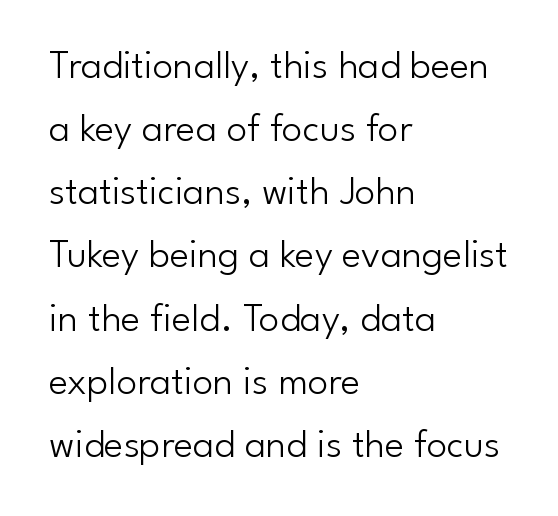
In terms of posture, this sample is upright. Font category for this specimen: sans-serif. Vertical stems look standard width or narrower in stroke. The space directly below the letters is spotless.
